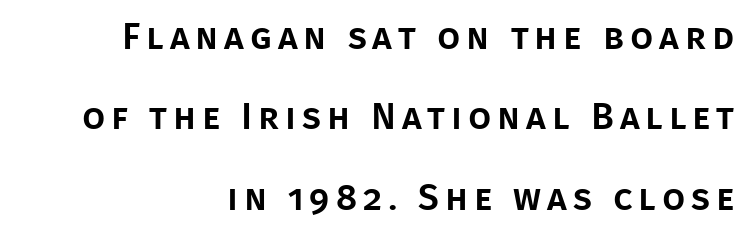
{"serif": "no", "italic": "no", "width": "normal", "stroke_contrast": "low", "x_height": "large", "monospaced": "no", "underline": "no", "align": "right", "line_spacing": "loose", "line_spacing_ratio": 2.17, "glyph_px": 37}
